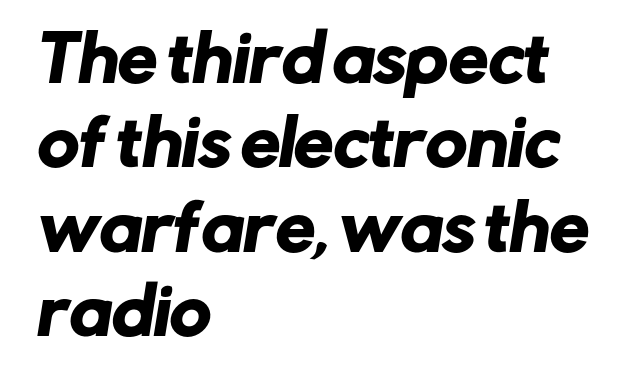
The rendering uses natural spacing where letterforms have individual widths. Type style note: lacks serifs. Vertical spacing — default. Observe the ordinary spacing: letters are neighbours, not strangers.
